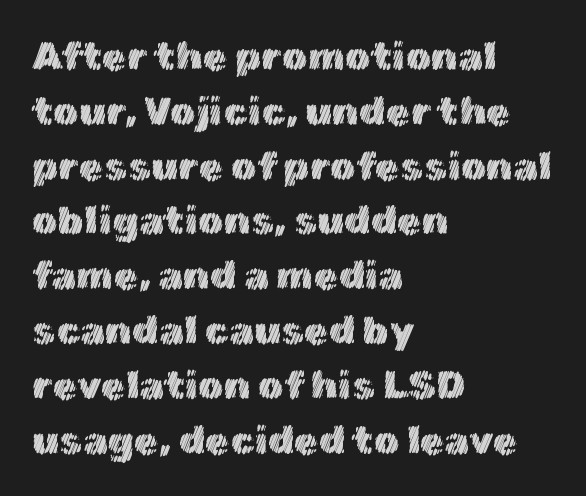
Q: Is the text italic (slanted)? A: No, it is upright.
Q: Is the text underlined? A: No.
Q: How is the paragraph aligned? A: Left-aligned.
Q: Is the spacing between letters normal or unusually wide? A: Normal.
Q: Is the spacing between lines tight, normal or loose? A: Normal.
Q: Width (condensed, normal, or wide)? A: Normal.
Q: x-height? A: Medium.
Q: Monospaced? A: No.
